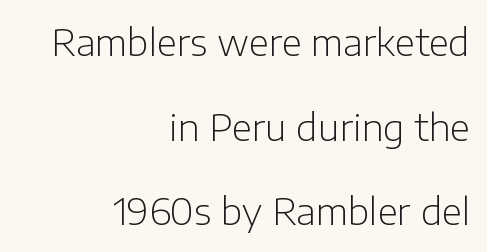
The image shows 37 px light sans-serif type, upright; set right-aligned, loose line spacing (2.29x), normal letter spacing, not underlined; low stroke contrast and a medium x-height.
